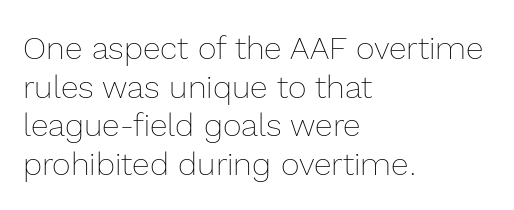
The string is rendered with underlining switched off. Spacing between characters is what you'd get straight out of the box. Each letter keeps its own natural width here, so spacing adapts to shape. The text block is weighted toward the left margin, trailing off unevenly rightward. Compared with a typical body face, this is equally light or lighter still.
